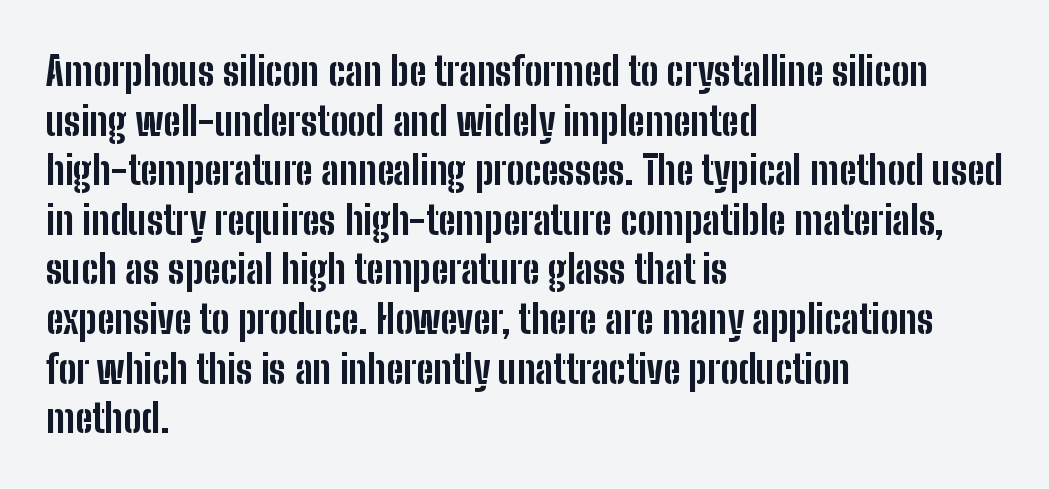
These lines are set flush left with a ragged right edge. The face used here is a sans, in the tradition of grotesques and geometrics. The letters stand upright; this is a roman face. Lines of text with bare space underneath.
